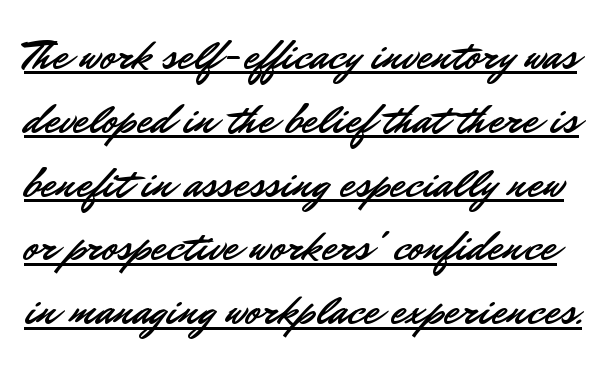
The image shows 44 px sans-serif type; set normal line spacing (1.45x), normal letter spacing, underlined; low stroke contrast and a small x-height.
